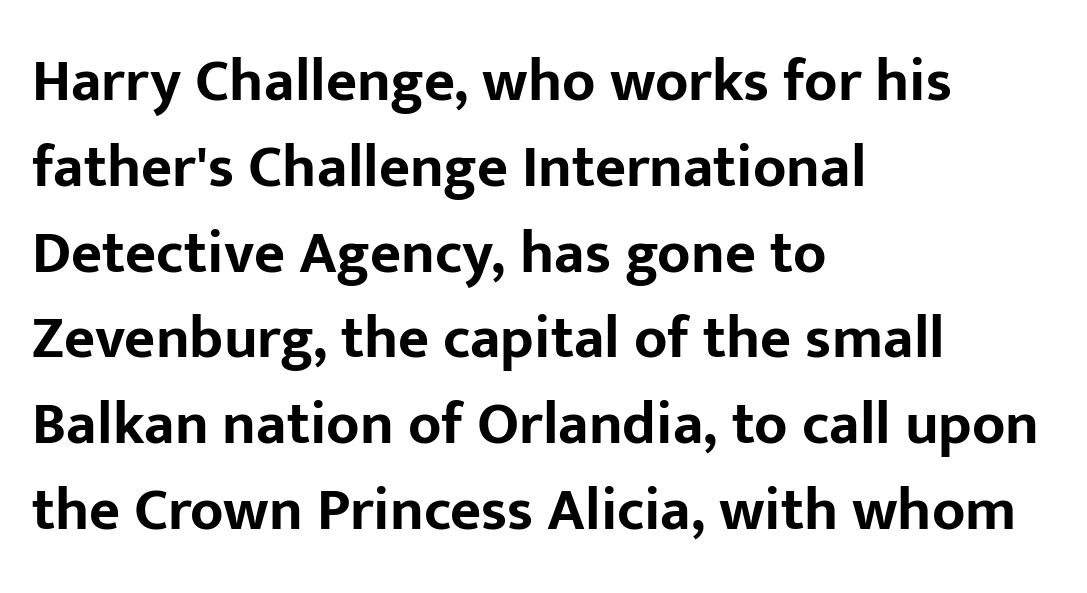
Style check: upright. How heavy is the stroke? Heavy — this is a bold. A typesetter would label this face a sans. If you measured baseline to baseline, you'd find a middling distance.
